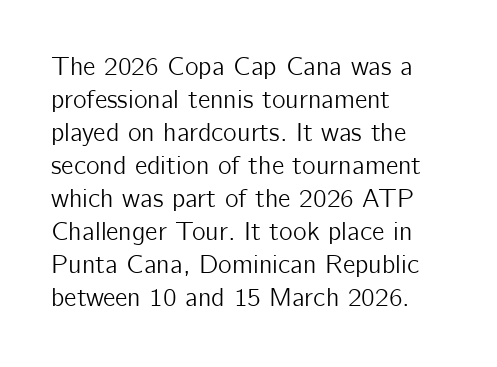
The image shows 26 px text type, upright; set left-aligned, normal line spacing (1.27x), normal letter spacing, not underlined.
